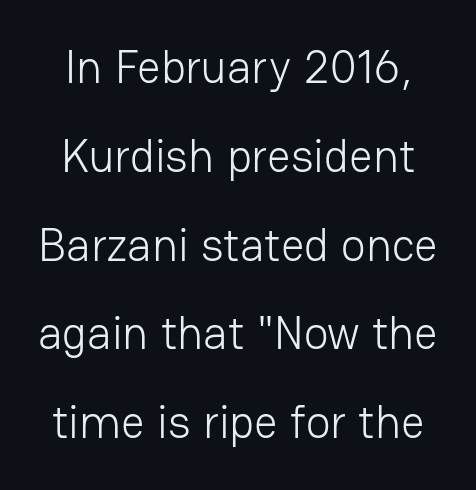
{"serif": "no", "italic": "no", "bold": "no", "weight": "light", "width": "normal", "stroke_contrast": "low", "x_height": "medium", "monospaced": "no", "underline": "no", "line_spacing": "loose", "line_spacing_ratio": 1.93, "letter_spacing": "normal", "letter_spacing_em": 0.0, "glyph_px": 46}
